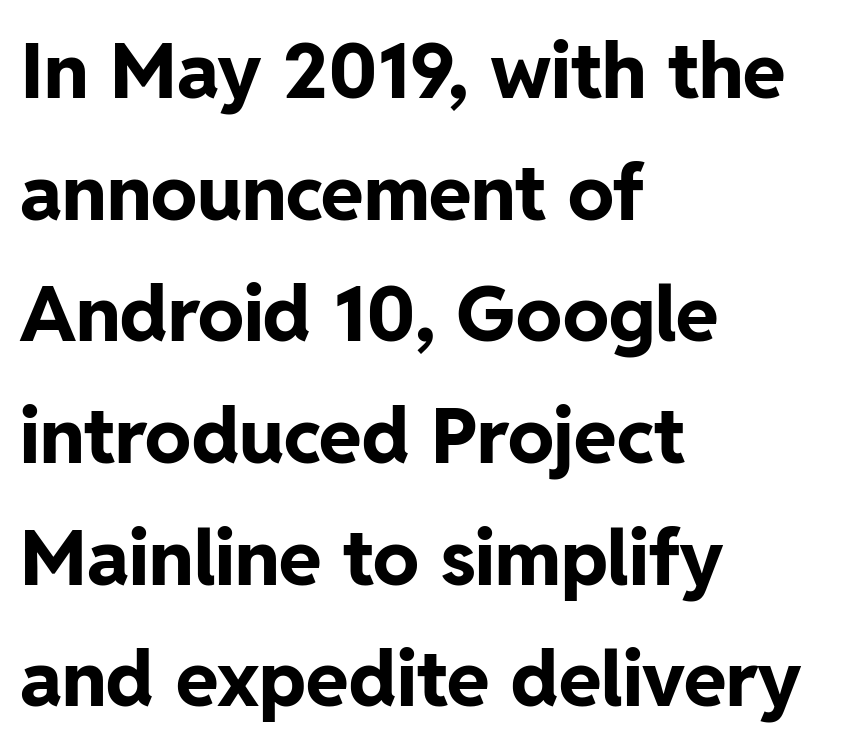
Q: Is the text bold? A: Yes.
Q: Is the text italic (slanted)? A: No, it is upright.
Q: Is the typeface a serif or a sans-serif typeface? A: Sans-serif.
Q: Is the text underlined? A: No.
Q: How is the paragraph aligned? A: Left-aligned.
Q: Is the spacing between letters normal or unusually wide? A: Normal.
Q: Is the spacing between lines tight, normal or loose? A: Normal.
Q: Width (condensed, normal, or wide)? A: Normal.
Q: Stroke contrast? A: Low.
Q: x-height? A: Medium.
Q: Monospaced? A: No.
